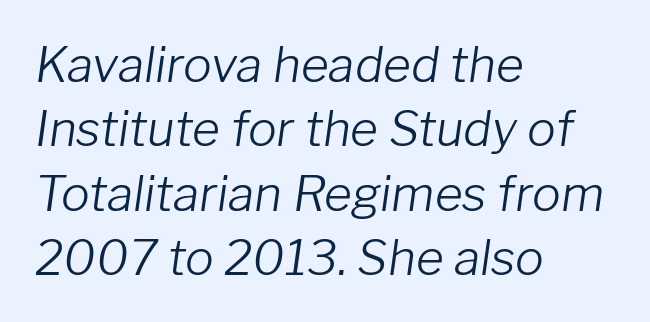
{"italic": "yes", "lean": "right", "slant_degrees": 8, "bold": "no", "weight": "light", "width": "normal", "stroke_contrast": "low", "x_height": "medium", "monospaced": "no", "underline": "no", "align": "left", "line_spacing": "normal", "line_spacing_ratio": 1.34, "letter_spacing": "normal", "letter_spacing_em": 0.0, "glyph_px": 48}
